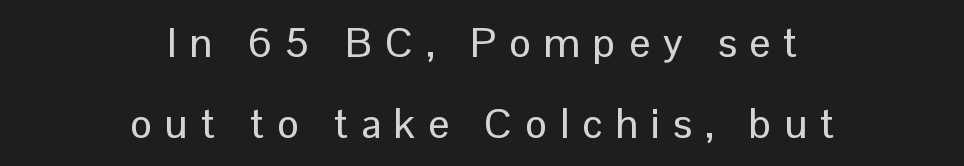
{"serif": "no", "italic": "no", "width": "normal", "stroke_contrast": "low", "x_height": "medium", "monospaced": "no", "underline": "no", "align": "center", "line_spacing": "loose", "line_spacing_ratio": 1.97, "letter_spacing": "wide", "letter_spacing_em": 0.32, "glyph_px": 41}
